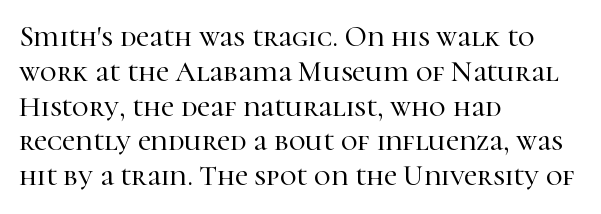
The image shows 29 px serif type, upright; set left-aligned, line spacing 1.2x, normal letter spacing, not underlined; high stroke contrast and a medium x-height.
